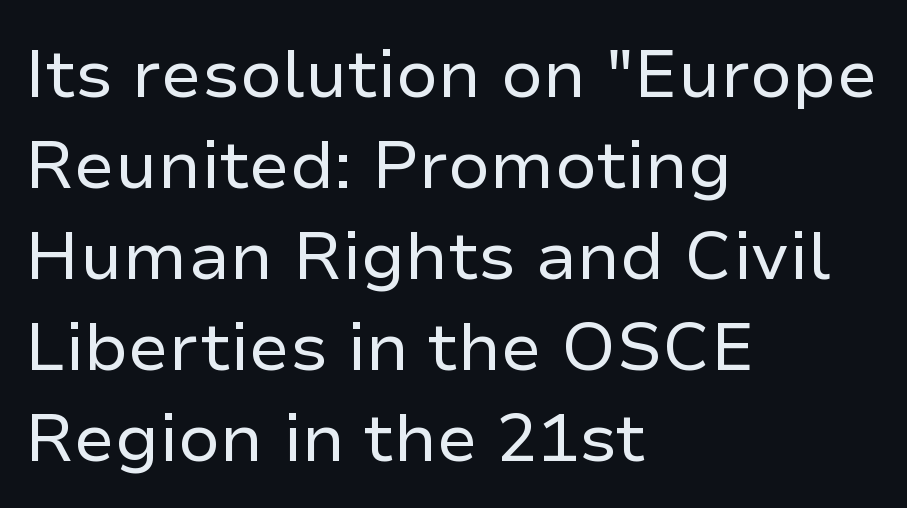
A roman cut, with each character standing at attention. Layout note: lines flush left. Words float on clear page, feet unadorned. Is this a fixed-width face? No — the glyphs have proportional, varying widths. This rendering leaves character spacing at its baseline value. The line-height multiplier appears to be the usual default.
